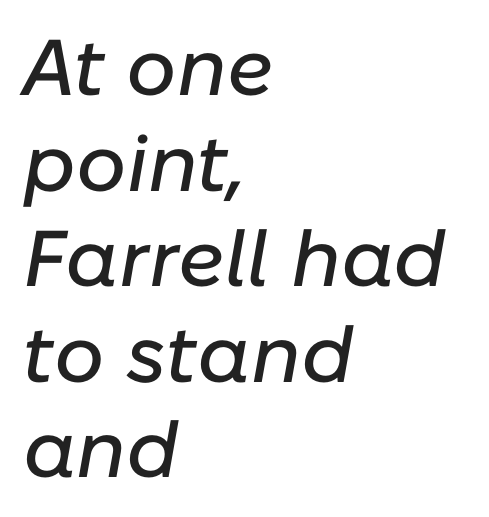
The image shows 79 px text type, italic (leaning right); set left-aligned, line spacing 1.21x, normal letter spacing, not underlined; low stroke contrast and a medium x-height.
